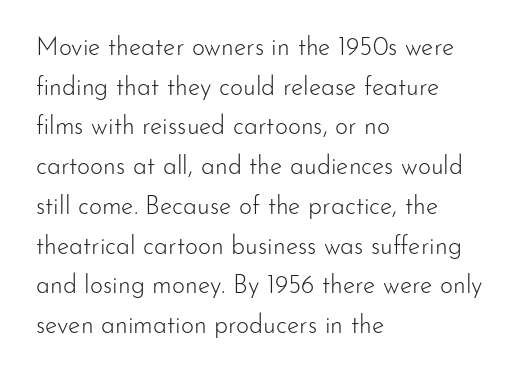
No italicization has been applied; the sample stays upright. Which margin do the lines hug? The left one — the right edge is uneven. Interline gaps are of average width in this sample. Descender tails drop into unmarked territory.
